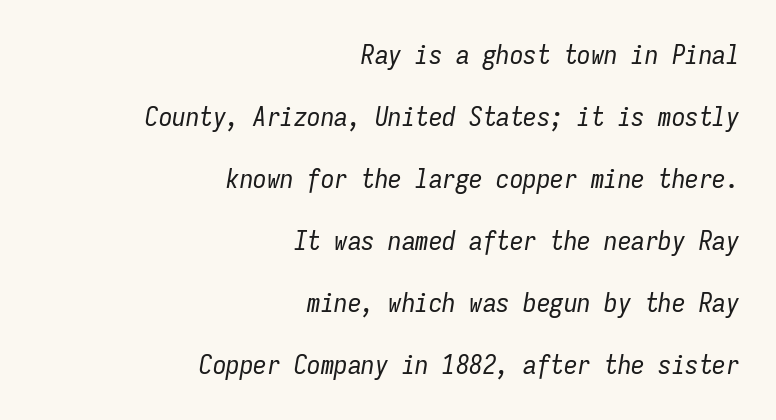
The passage shown leans; its letterforms are oblique. Does the leading feel generous? Absolutely, it's lavish. Beneath every word, the page is bare. The characters are drawn with everyday or finer stroke widths. Reading down the block, your eye finds every line finishing at a fixed right position.
